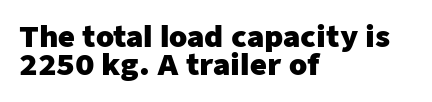
You could barely slide anything between these rows. Look at the bottom of the vertical strokes: they stop flat, with no serifs. Reading down the block, your eye returns to a fixed left position each line. The face used here is proportionally spaced, like ordinary book or web type. This sample uses an upright cut, with every glyph sitting square on the baseline.
